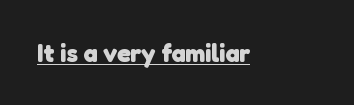
The image shows 25 px bold type; set normal letter spacing, underlined.
